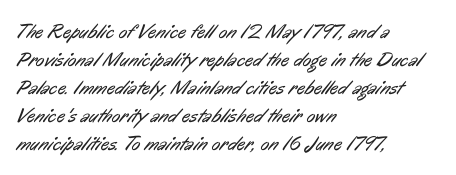
Q: Is the text bold? A: No.
Q: Is the text underlined? A: No.
Q: How is the paragraph aligned? A: Left-aligned.
Q: Is the spacing between letters normal or unusually wide? A: Normal.
Q: Is the spacing between lines tight, normal or loose? A: Normal.
